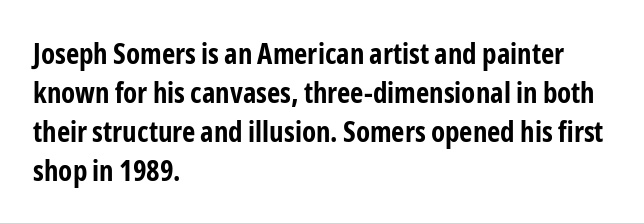
The image shows 29 px bold, condensed sans-serif type, upright; set left-aligned, normal line spacing (1.34x), normal letter spacing, not underlined; low stroke contrast and a medium x-height.
